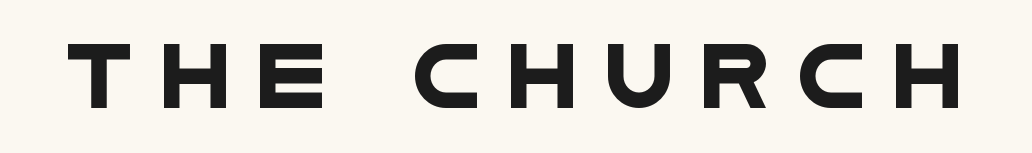
The image shows 62 px wide sans-serif type; set unusually wide letter spacing (+0.45 em), not underlined; low stroke contrast and a large x-height.
